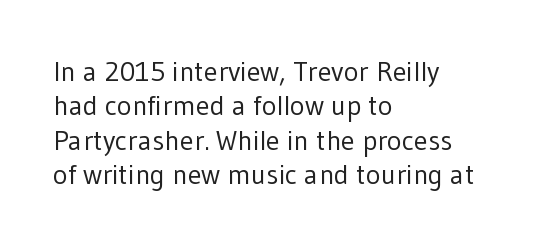
The line texture is even and compact thanks to regular tracking. Is the type heavy? It reads as light-to-regular instead. The typography opts for an upright posture over an oblique one. The foot of each line stays bare and open. The lines are quadded left. Think of a printed novel: that variable character pitch is what you see here.
